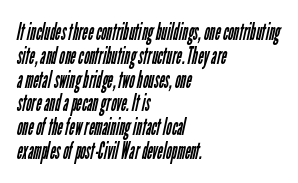
Q: Is the text bold? A: No.
Q: Is the text underlined? A: No.
Q: How is the paragraph aligned? A: Left-aligned.
Q: Is the spacing between letters normal or unusually wide? A: Normal.
Q: Is the spacing between lines tight, normal or loose? A: Tight.
